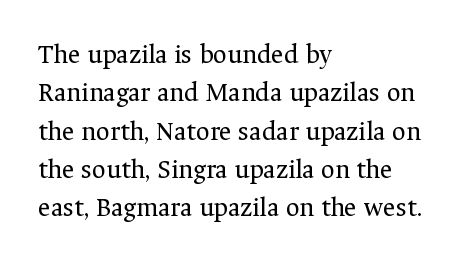
Every row of glyphs begins at an identical x-position on the left. A roman cut, with each character standing at attention. Does the leading feel generous? No, just average. The tracking reads as untouched default to a designer's eye.
